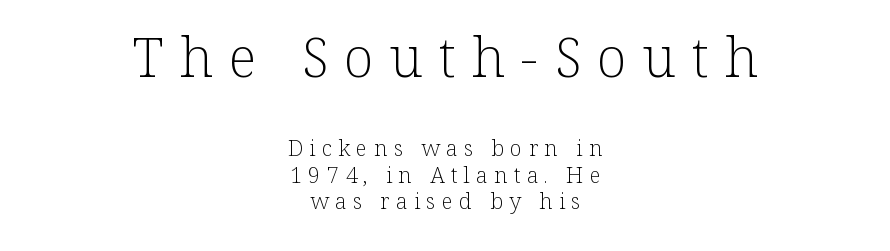
The image shows 55 px light serif type, upright; set centered, line spacing 1.19x, unusually wide letter spacing (+0.29 em), not underlined; the first (top) block is 2.5x larger; low stroke contrast and a medium x-height.
